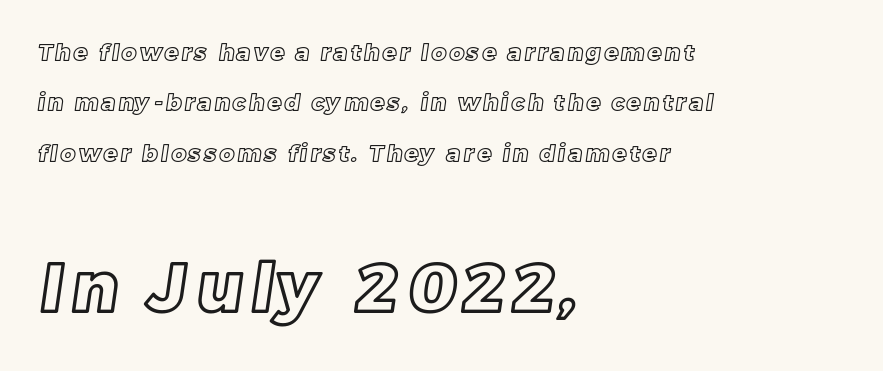
Where is the straight margin? On the left. The rendering uses natural spacing where letterforms have individual widths. Clear beneath every line of the passage. The designer dialed line spacing up above the default. The later block is typeset at a bigger size than the earlier block.
